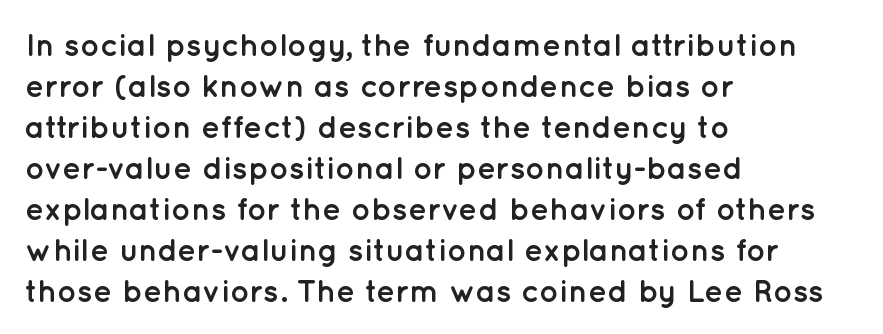
A normal amount of white space separates one row of letters from the next. A typesetter would mark this as roman, not italic. Looks like regular typesetting: each glyph gets only the width it needs. Which margin do the lines hug? The left one — the right edge is uneven.
